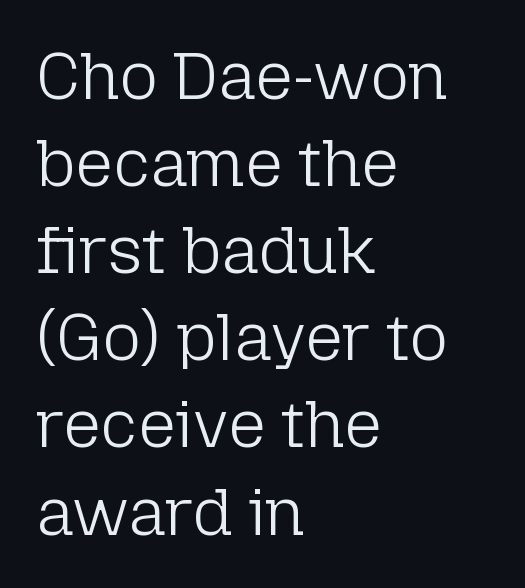
The image shows 66 px light sans-serif type, upright; set left-aligned, normal line spacing (1.32x), normal letter spacing, not underlined; low stroke contrast and a medium x-height.
